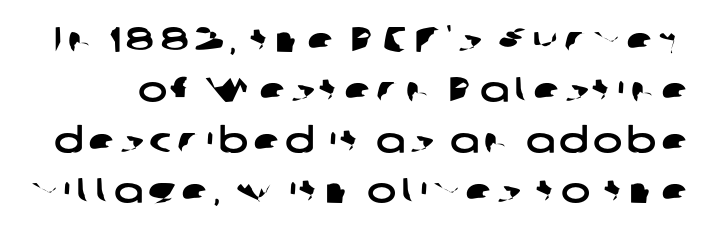
The image shows 35 px wide sans-serif type; set normal line spacing (1.44x), not underlined; low stroke contrast and a medium x-height.
